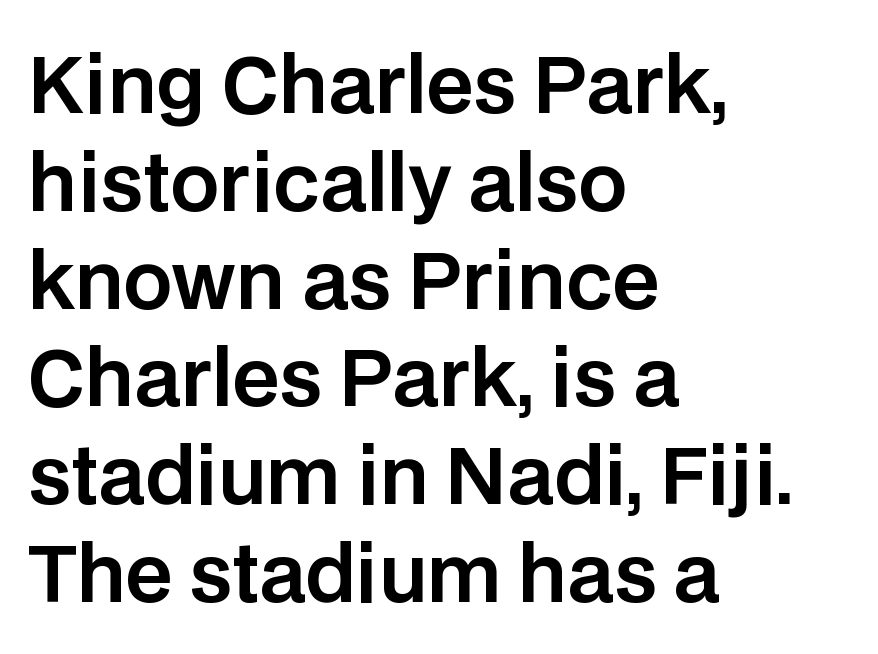
Check where the strokes stop: nothing finishes them off — pure sans. Spacing between characters is what you'd get straight out of the box. Does the leading feel generous? No, just average. Quick note: underline off. These lines are set flush left with a ragged right edge. Think of a printed novel: that variable character pitch is what you see here.
